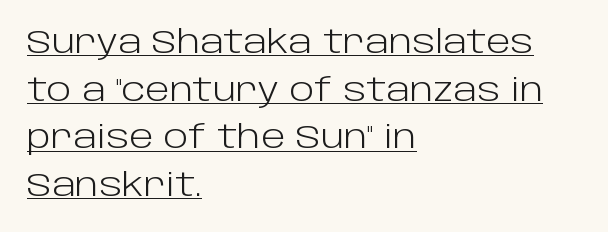
Q: Is the text bold? A: No.
Q: Is the text italic (slanted)? A: No, it is upright.
Q: Is the typeface a serif or a sans-serif typeface? A: Sans-serif.
Q: Is the text underlined? A: Yes.
Q: How is the paragraph aligned? A: Left-aligned.
Q: Is the spacing between letters normal or unusually wide? A: Normal.
Q: Is the spacing between lines tight, normal or loose? A: Normal.
Q: Width (condensed, normal, or wide)? A: Normal.
Q: Stroke contrast? A: Low.
Q: x-height? A: Large.
Q: Monospaced? A: No.
